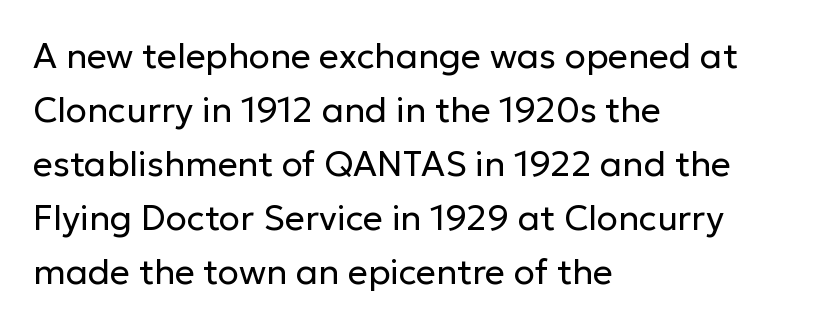
Q: Is the text bold? A: No.
Q: Is the text italic (slanted)? A: No, it is upright.
Q: Is the typeface a serif or a sans-serif typeface? A: Sans-serif.
Q: Is the text underlined? A: No.
Q: How is the paragraph aligned? A: Left-aligned.
Q: Is the spacing between letters normal or unusually wide? A: Normal.
Q: Is the spacing between lines tight, normal or loose? A: Normal.
Q: Width (condensed, normal, or wide)? A: Normal.
Q: Stroke contrast? A: Low.
Q: x-height? A: Medium.
Q: Monospaced? A: No.
